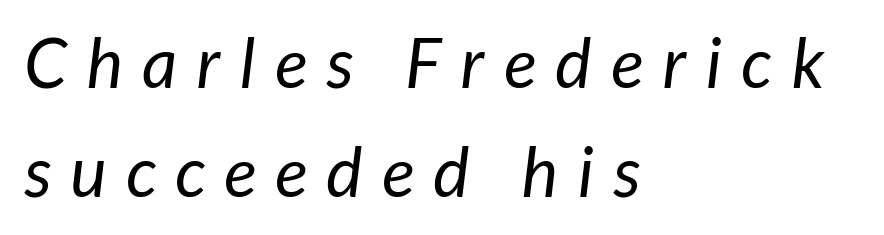
The image shows 69 px regular-weight sans-serif type; set left-aligned, normal line spacing (1.58x), unusually wide letter spacing (+0.28 em), not underlined; low stroke contrast and a medium x-height.
